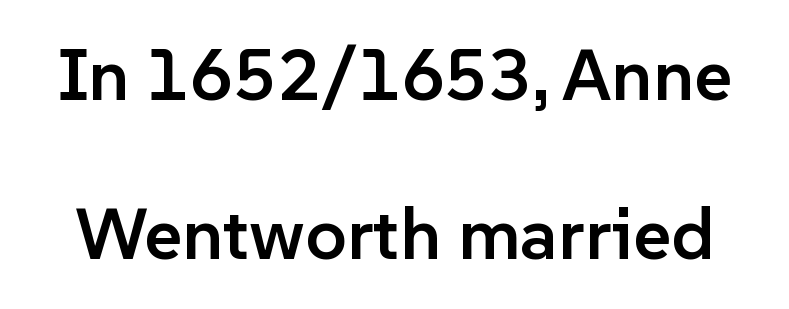
{"serif": "no", "italic": "no", "bold": "semi", "weight": "semibold", "width": "normal", "stroke_contrast": "low", "x_height": "medium", "monospaced": "no", "underline": "no", "line_spacing": "loose", "line_spacing_ratio": 2.18, "letter_spacing": "normal", "letter_spacing_em": 0.0, "glyph_px": 73}
